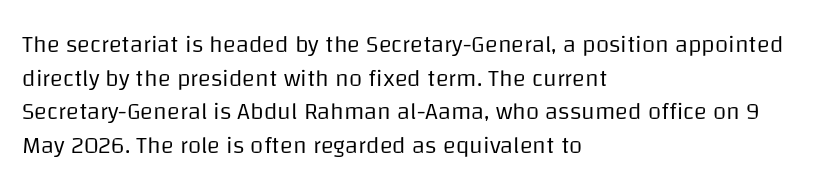
The image shows 24 px text type, upright; set left-aligned, normal line spacing (1.4x), normal letter spacing, not underlined.
